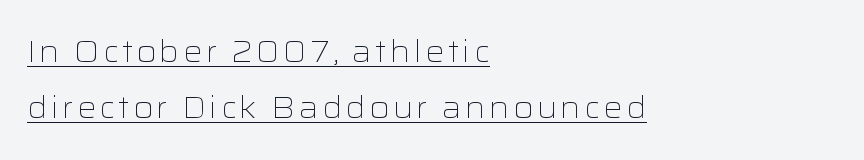
{"serif": "no", "italic": "no", "bold": "no", "weight": "light", "width": "wide", "stroke_contrast": "low", "x_height": "medium", "monospaced": "no", "underline": "yes", "align": "left", "line_spacing_ratio": 1.87, "glyph_px": 30}
